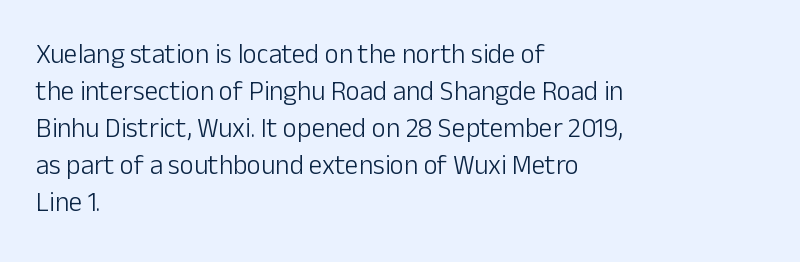
Q: Is the text bold? A: No.
Q: Is the text italic (slanted)? A: No, it is upright.
Q: Is the text underlined? A: No.
Q: How is the paragraph aligned? A: Left-aligned.
Q: Is the spacing between letters normal or unusually wide? A: Normal.
Q: Is the spacing between lines tight, normal or loose? A: Normal.
